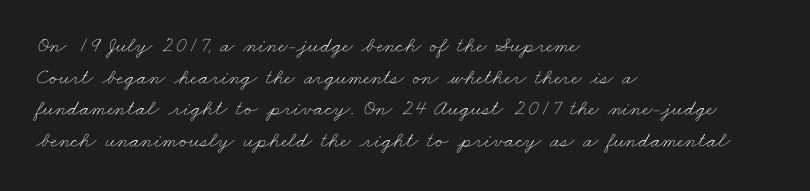
{"bold": "no", "underline": "no", "align": "left", "line_spacing": "normal", "line_spacing_ratio": 1.44, "letter_spacing": "normal", "letter_spacing_em": 0.0, "glyph_px": 22}
